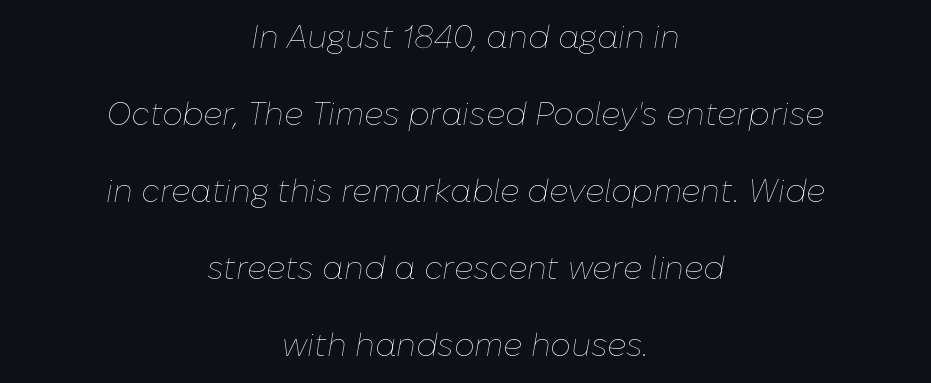
These lines are rendered in a variable-pitch font. The lines are spread far apart with generous leading. The paragraph has two soft edges and a firm central axis. There is no visible air inserted between adjacent glyphs. An italicized treatment has been applied to the whole sample. Stems and bowls with no extra thickness — not bold.
